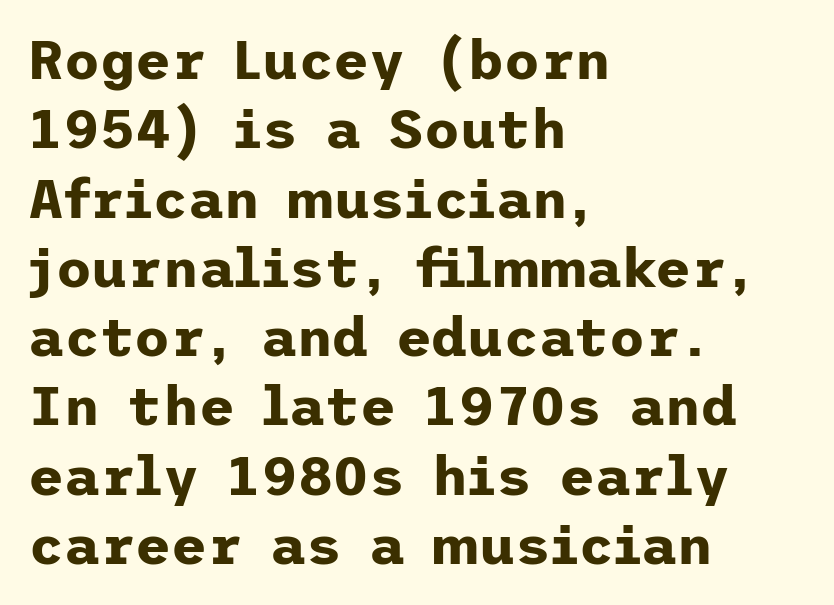
Q: Is the text bold? A: Yes.
Q: Is the text italic (slanted)? A: No, it is upright.
Q: Is the typeface a serif or a sans-serif typeface? A: Sans-serif.
Q: Is the text underlined? A: No.
Q: How is the paragraph aligned? A: Left-aligned.
Q: Is the spacing between letters normal or unusually wide? A: Normal.
Q: Is the spacing between lines tight, normal or loose? A: Normal.
Q: Width (condensed, normal, or wide)? A: Normal.
Q: Stroke contrast? A: Low.
Q: x-height? A: Medium.
